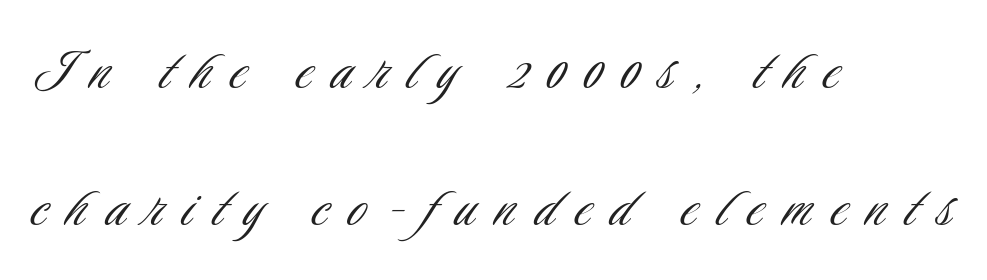
A sans-serif font was chosen for this passage. Short and long lines alike share a common starting point at left. The passage shown is not bold in any degree. Looks like regular typesetting: each glyph gets only the width it needs. Inter-character spacing is expanded well beyond the font's built-in metrics.
